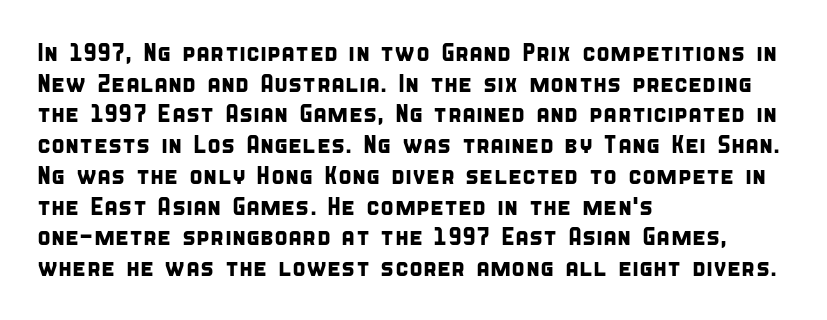
Q: Is the text underlined? A: No.
Q: How is the paragraph aligned? A: Left-aligned.
Q: Is the spacing between letters normal or unusually wide? A: Normal.
